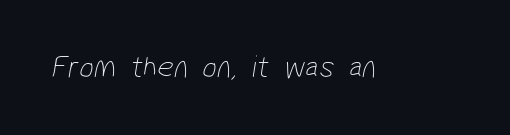
Weight: not bold — regular or lighter. I'd call this a sans setting — the letters go barefoot. This rendering features lettering with no underline. The face used here is proportionally spaced, like ordinary book or web type. Default kerning and tracking; the words read as compact shapes.
